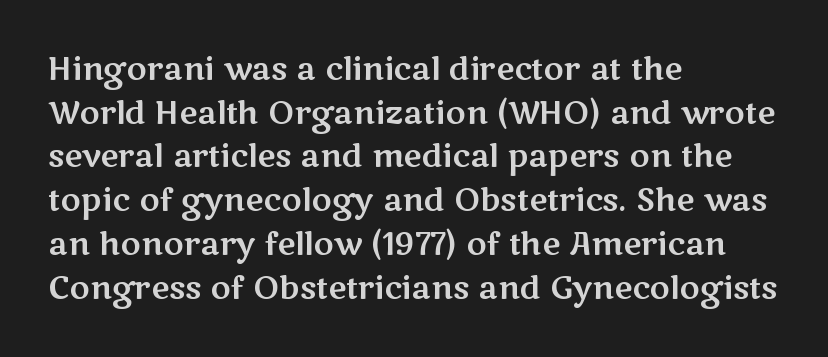
{"serif": "no", "italic": "no", "width": "wide", "stroke_contrast": "medium", "x_height": "medium", "monospaced": "no", "underline": "no", "align": "left", "line_spacing": "normal", "line_spacing_ratio": 1.41, "letter_spacing": "normal", "letter_spacing_em": 0.0, "glyph_px": 31}
